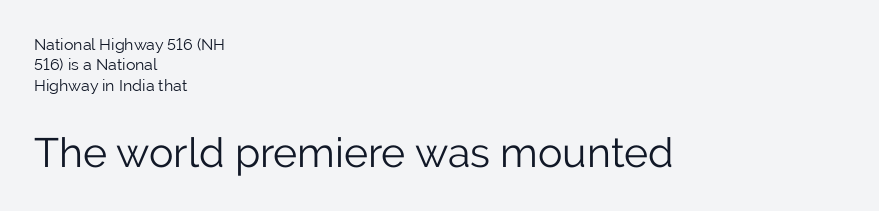
Q: Is the text bold? A: No.
Q: Is the text italic (slanted)? A: No, it is upright.
Q: Is the typeface a serif or a sans-serif typeface? A: Sans-serif.
Q: Is the text underlined? A: No.
Q: How is the paragraph aligned? A: Left-aligned.
Q: Is the spacing between letters normal or unusually wide? A: Normal.
Q: Is the spacing between lines tight, normal or loose? A: Normal.
Q: Which block of text is set in a larger size, the first (top) or the second (bottom)? A: The second (bottom) one.
Q: Width (condensed, normal, or wide)? A: Normal.
Q: Stroke contrast? A: Low.
Q: x-height? A: Medium.
Q: Monospaced? A: No.
